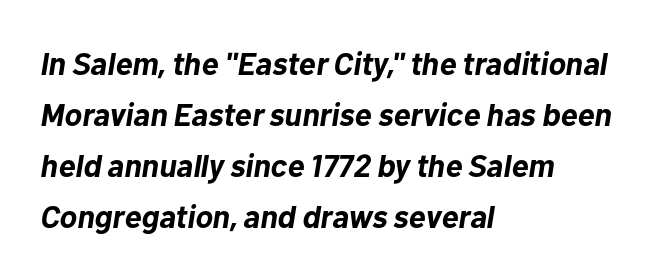
Weight check: bold — yes, fully. It's the slanting kind of type. Notice how the passage keeps a crisp vertical edge on the left only. The passage shown is typed in a proportional face where columns would drift. Compared with typical paragraphs, the rows here are spaced about the same. Only glyphs here, with clear space below each row.
